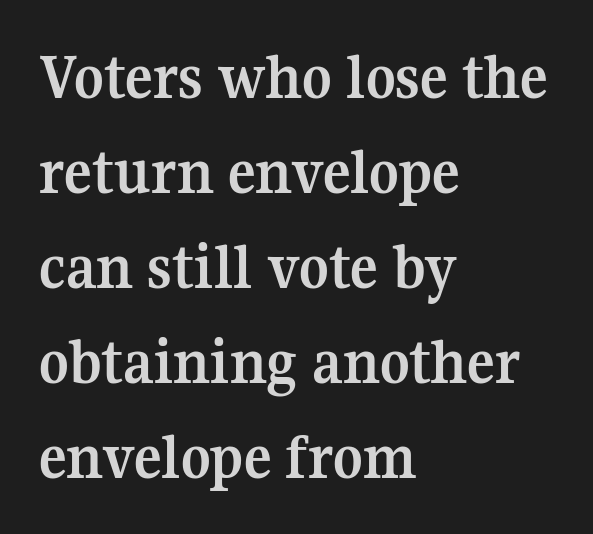
Q: Is the text bold? A: Yes.
Q: Is the text italic (slanted)? A: No, it is upright.
Q: Is the typeface a serif or a sans-serif typeface? A: Serif.
Q: Is the text underlined? A: No.
Q: How is the paragraph aligned? A: Left-aligned.
Q: Is the spacing between letters normal or unusually wide? A: Normal.
Q: Is the spacing between lines tight, normal or loose? A: Normal.
Q: Width (condensed, normal, or wide)? A: Normal.
Q: Stroke contrast? A: Medium.
Q: x-height? A: Medium.
Q: Monospaced? A: No.
